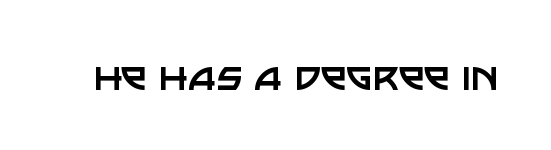
{"serif": "no", "italic": "no", "bold": "no", "weight": "regular", "width": "normal", "stroke_contrast": "low", "x_height": "large", "monospaced": "no", "underline": "no", "letter_spacing": "normal", "letter_spacing_em": 0.0, "glyph_px": 47}
